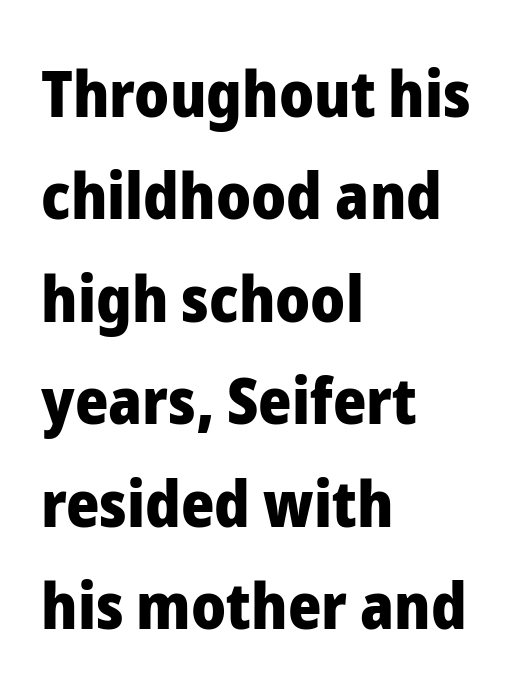
The image shows 64 px heavy sans-serif type, upright; set left-aligned, normal line spacing (1.6x), normal letter spacing, not underlined; low stroke contrast and a medium x-height.
